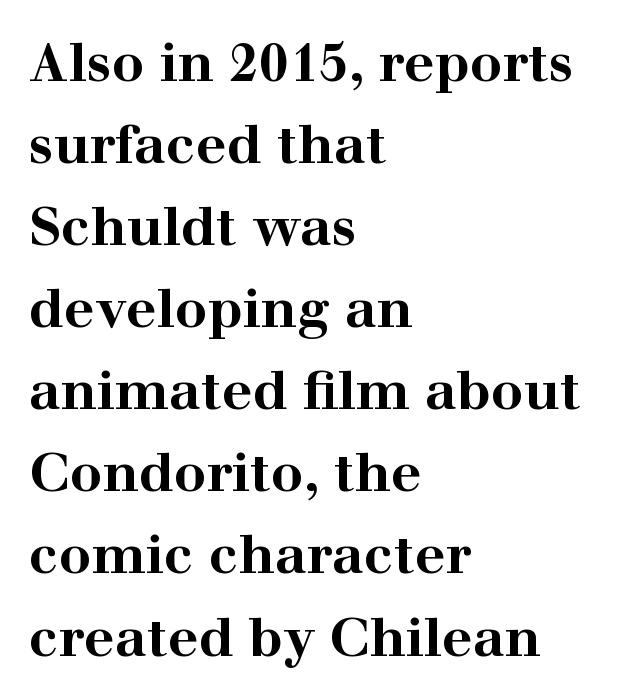
Visually the block forms a straight wall on the left and a jagged coastline on the right. To sum up the face: it has serifs. Compared with typical body copy, the letter spacing here is the same. Designer's note — italics off, roman on.
